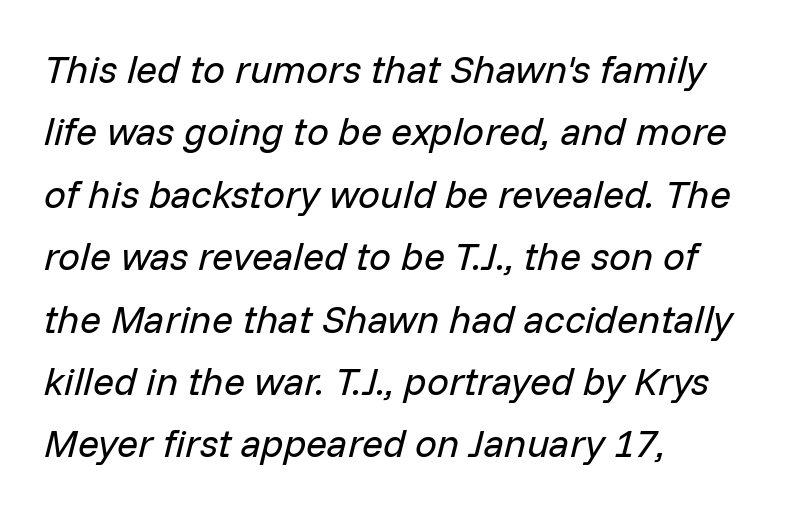
Q: Is the text bold? A: No.
Q: Is the text italic (slanted)? A: Yes, it leans right by about 14 degrees.
Q: Is the text underlined? A: No.
Q: How is the paragraph aligned? A: Left-aligned.
Q: Is the spacing between letters normal or unusually wide? A: Normal.
Q: Is the spacing between lines tight, normal or loose? A: Normal.
Q: Width (condensed, normal, or wide)? A: Normal.
Q: Stroke contrast? A: Low.
Q: x-height? A: Medium.
Q: Monospaced? A: No.
